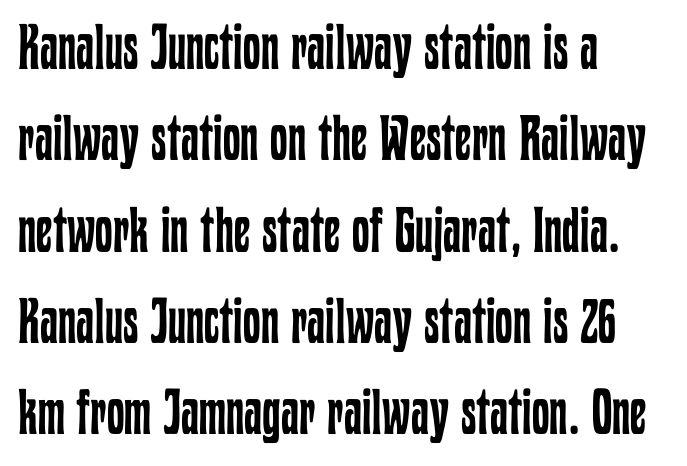
Notice how the passage keeps a crisp vertical edge on the left only. Here the glyphs are tracked normally, forming tight word shapes. Designer's note — italics off, roman on. Ink coverage per letter is moderate at most. Vertical spacing — default.
